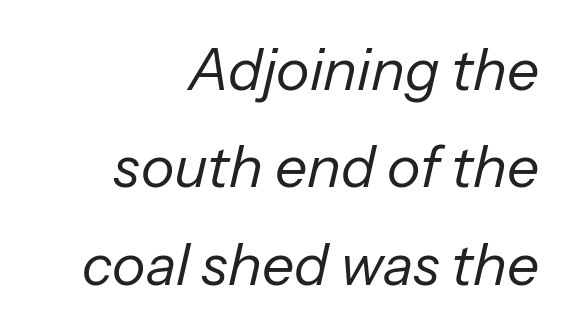
The space directly below the letters is spotless. The face used here is rendered with its standard letterfit. The face used here is proportionally spaced, like ordinary book or web type. The text block is weighted toward the right margin, trailing off unevenly leftward. A light-to-regular cut is what we see here.
